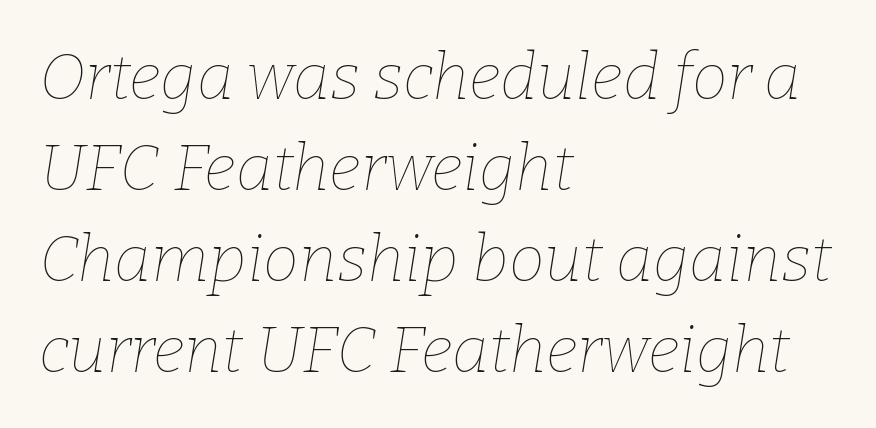
Q: Is the text bold? A: No.
Q: Is the text italic (slanted)? A: Yes, it leans right by about 9 degrees.
Q: Is the text underlined? A: No.
Q: How is the paragraph aligned? A: Left-aligned.
Q: Is the spacing between letters normal or unusually wide? A: Normal.
Q: Is the spacing between lines tight, normal or loose? A: Normal.
Q: Width (condensed, normal, or wide)? A: Normal.
Q: Stroke contrast? A: Low.
Q: x-height? A: Medium.
Q: Monospaced? A: No.
